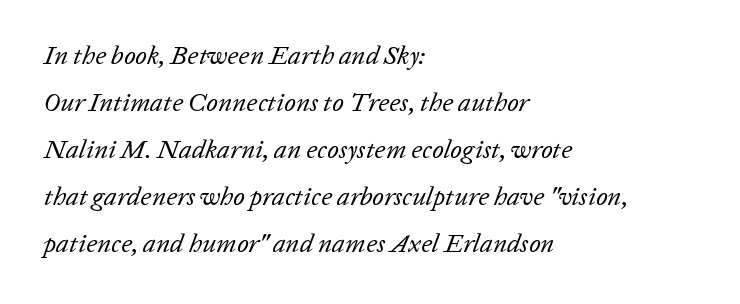
The image shows 26 px text type, italic (leaning right); set left-aligned, line spacing 1.81x, normal letter spacing, not underlined.
